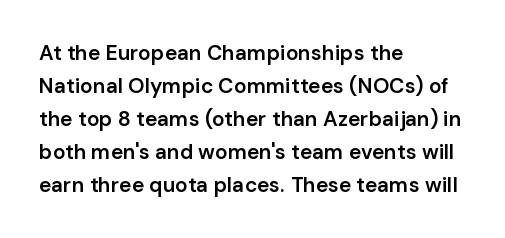
The image shows 21 px text type, upright; set left-aligned, normal line spacing (1.57x), normal letter spacing, not underlined.
